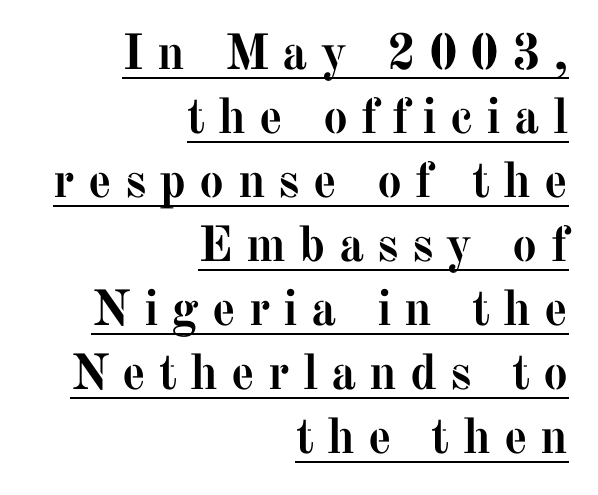
In terms of letterform style, serifs are clearly present. A typesetter would call this heavily tracked-out type. The string is rendered with underlining switched on. This is roman type, the default non-slanted kind.
